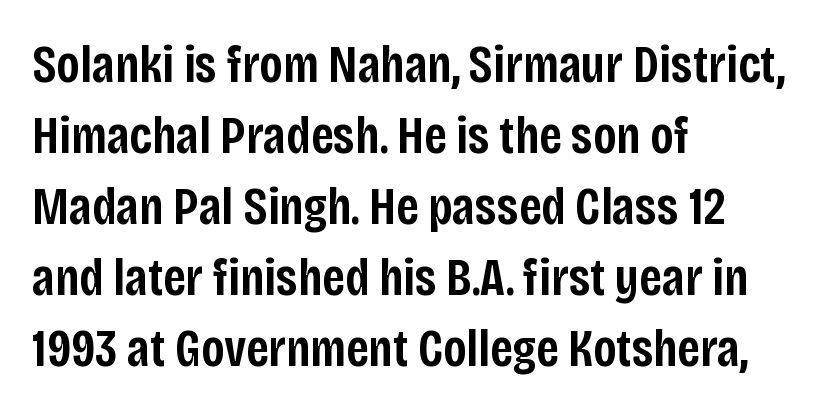
The image shows 53 px semibold, condensed sans-serif type, upright; set left-aligned, normal line spacing (1.34x), normal letter spacing, not underlined; low stroke contrast and a large x-height.
